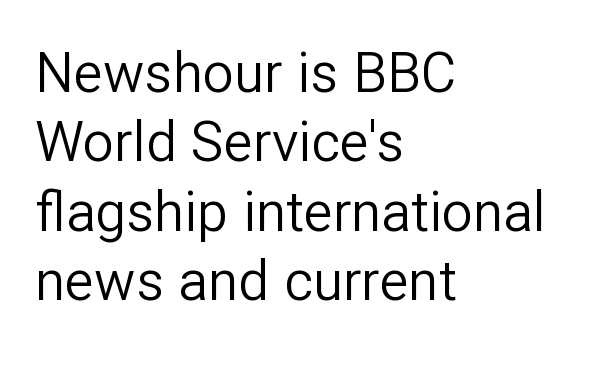
These lines keep a tight, regular rhythm from letter to letter. You could not count columns in this text — the font is proportionally spaced. This reads as an unemphasized weight, regular at the heaviest. Horizontally, the lines are justified to the leading edge only.
